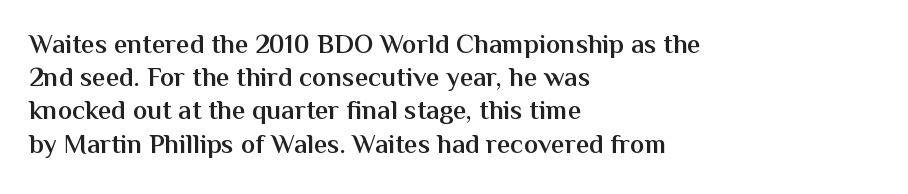
The image shows 27 px text type, upright; set left-aligned, line spacing 1.23x, normal letter spacing, not underlined.
